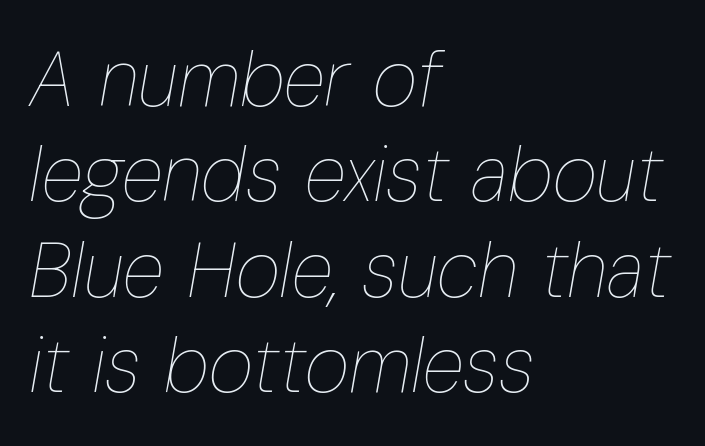
The strokes carry an ordinary text weight at most. Is the letter spacing exaggerated? No — it looks like the ordinary default. The lettering tilts uniformly, giving the passage an italic look. A student would call this left alignment; a typographer would say flush left, rag right.
